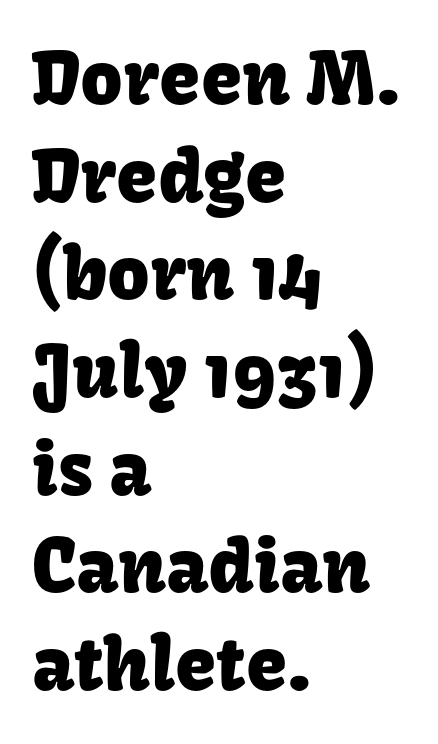
The image shows 74 px sans-serif type, upright; set left-aligned, normal line spacing (1.32x), normal letter spacing, not underlined; low stroke contrast and a medium x-height.
